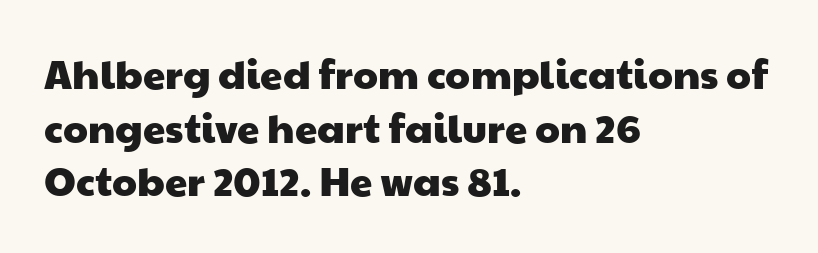
Q: Is the typeface a serif or a sans-serif typeface? A: Sans-serif.
Q: Is the text underlined? A: No.
Q: How is the paragraph aligned? A: Left-aligned.
Q: Is the spacing between letters normal or unusually wide? A: Normal.
Q: Is the spacing between lines tight, normal or loose? A: Normal.
Q: Width (condensed, normal, or wide)? A: Wide.
Q: Stroke contrast? A: Low.
Q: x-height? A: Medium.
Q: Monospaced? A: No.
